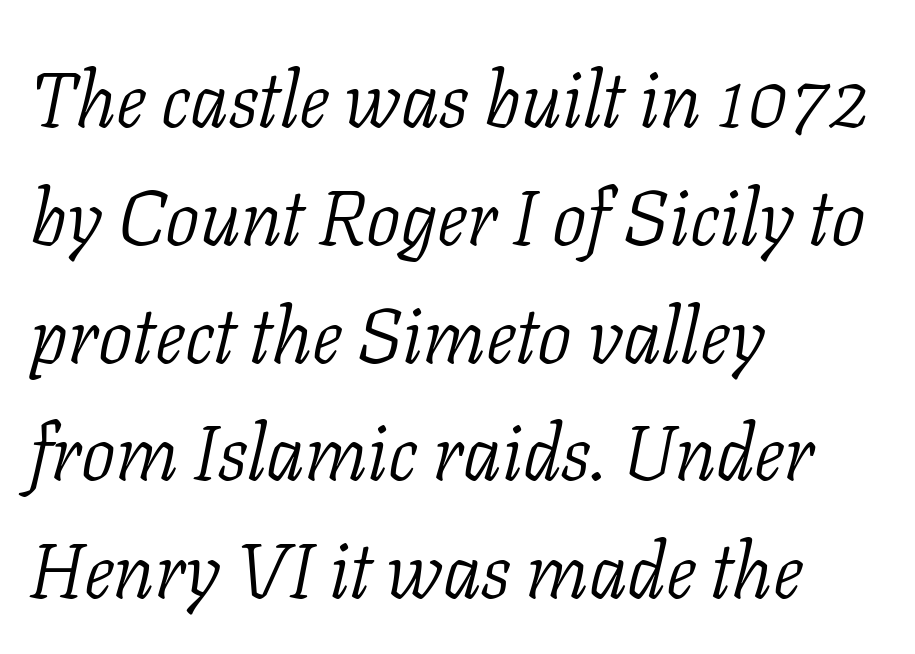
The image shows 77 px light serif type, italic (leaning right); set left-aligned, normal line spacing (1.53x), normal letter spacing, not underlined; low stroke contrast and a medium x-height.
